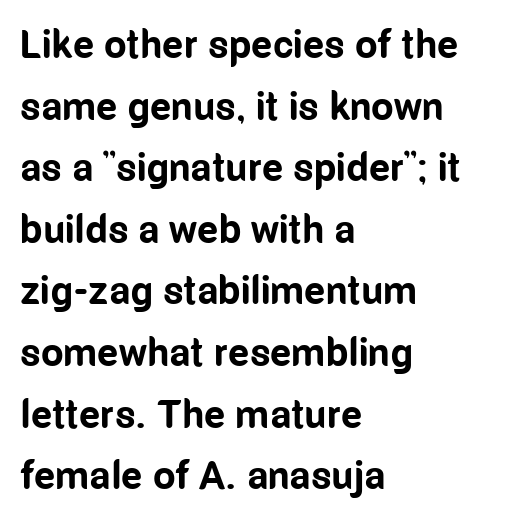
Q: Is the text bold? A: Yes.
Q: Is the text italic (slanted)? A: No, it is upright.
Q: Is the typeface a serif or a sans-serif typeface? A: Sans-serif.
Q: Is the text underlined? A: No.
Q: How is the paragraph aligned? A: Left-aligned.
Q: Is the spacing between letters normal or unusually wide? A: Normal.
Q: Is the spacing between lines tight, normal or loose? A: Normal.
Q: Width (condensed, normal, or wide)? A: Condensed.
Q: Stroke contrast? A: Low.
Q: x-height? A: Medium.
Q: Monospaced? A: No.
